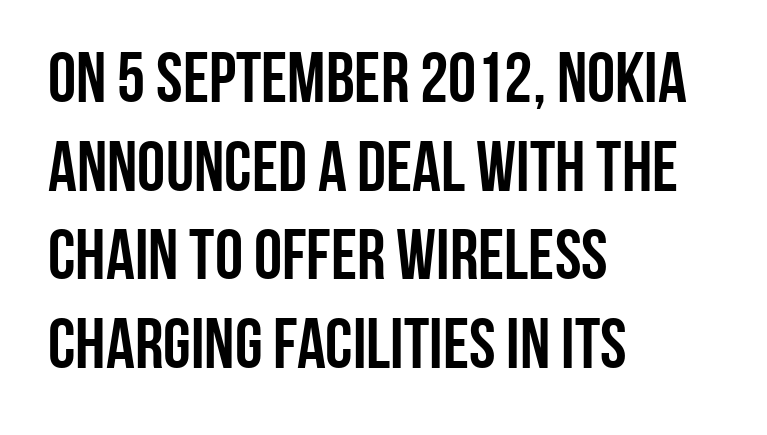
These lines keep a tight, regular rhythm from letter to letter. Heavy-handed strokes throughout: this text is bold. The strip under each line holds only bare page. Each letter's strokes conclude bluntly, with no projecting serifs. The typography opts for an upright posture over an oblique one. The vertical gap from one line to the next is medium.
